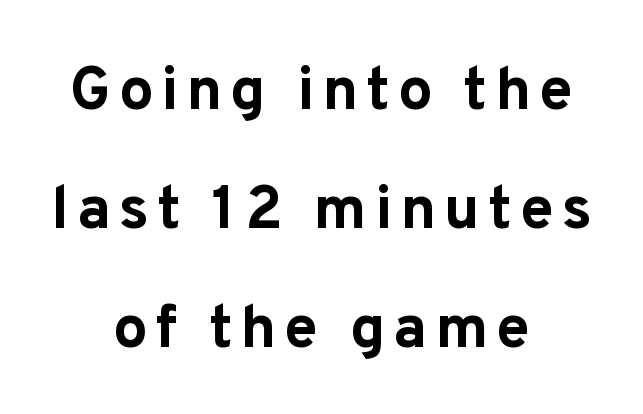
Think of a printed novel: that variable character pitch is what you see here. Both edges are ragged and mirror each other, which tells us the setting is centered. The face used here is a sans, in the tradition of grotesques and geometrics. The rendering uses a large line-height, opening up the rows.
